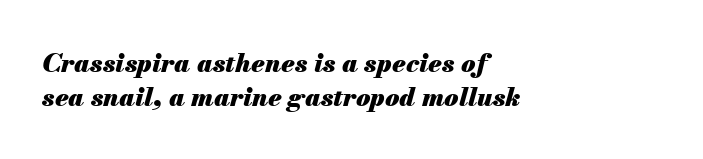
Q: Is the text bold? A: Yes.
Q: Is the text italic (slanted)? A: Yes, it leans right by about 13 degrees.
Q: Is the text underlined? A: No.
Q: How is the paragraph aligned? A: Left-aligned.
Q: Is the spacing between letters normal or unusually wide? A: Normal.
Q: Is the spacing between lines tight, normal or loose? A: Normal.
